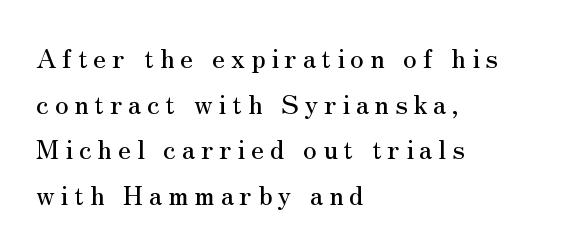
Q: Is the text italic (slanted)? A: No, it is upright.
Q: Is the text underlined? A: No.
Q: How is the paragraph aligned? A: Left-aligned.
Q: Is the spacing between letters normal or unusually wide? A: Unusually wide.
Q: Is the spacing between lines tight, normal or loose? A: Normal.
